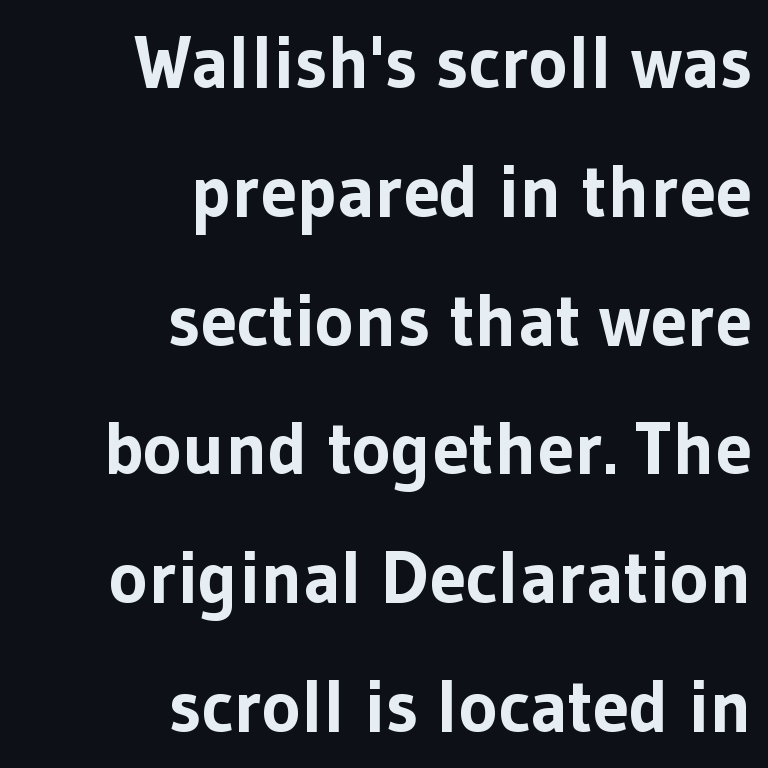
Q: Is the text bold? A: Yes.
Q: Is the text italic (slanted)? A: No, it is upright.
Q: Is the typeface a serif or a sans-serif typeface? A: Sans-serif.
Q: Is the text underlined? A: No.
Q: How is the paragraph aligned? A: Right-aligned.
Q: Is the spacing between letters normal or unusually wide? A: Normal.
Q: Width (condensed, normal, or wide)? A: Normal.
Q: Stroke contrast? A: Low.
Q: x-height? A: Medium.
Q: Monospaced? A: No.
